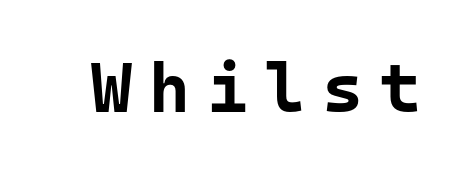
The image shows 70 px bold sans-serif type, upright, monospaced; set unusually wide letter spacing (+0.24 em), not underlined; low stroke contrast and a medium x-height.
